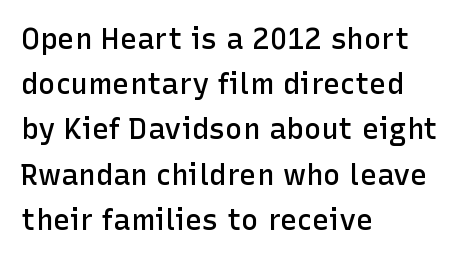
{"serif": "no", "italic": "no", "bold": "semi", "weight": "semibold", "width": "normal", "stroke_contrast": "low", "x_height": "medium", "monospaced": "no", "underline": "no", "align": "left", "line_spacing": "normal", "line_spacing_ratio": 1.56, "letter_spacing": "normal", "letter_spacing_em": 0.0, "glyph_px": 29}
